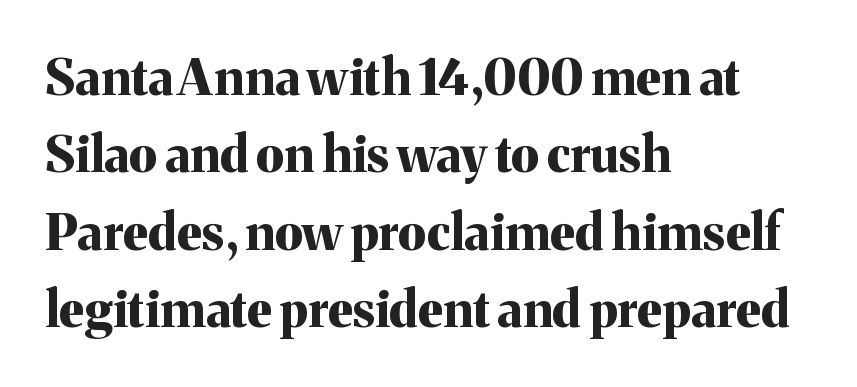
Q: Is the text bold? A: Yes.
Q: Is the text italic (slanted)? A: No, it is upright.
Q: Is the typeface a serif or a sans-serif typeface? A: Serif.
Q: Is the text underlined? A: No.
Q: How is the paragraph aligned? A: Left-aligned.
Q: Is the spacing between letters normal or unusually wide? A: Normal.
Q: Is the spacing between lines tight, normal or loose? A: Normal.
Q: Width (condensed, normal, or wide)? A: Normal.
Q: Stroke contrast? A: Medium.
Q: x-height? A: Medium.
Q: Monospaced? A: No.
